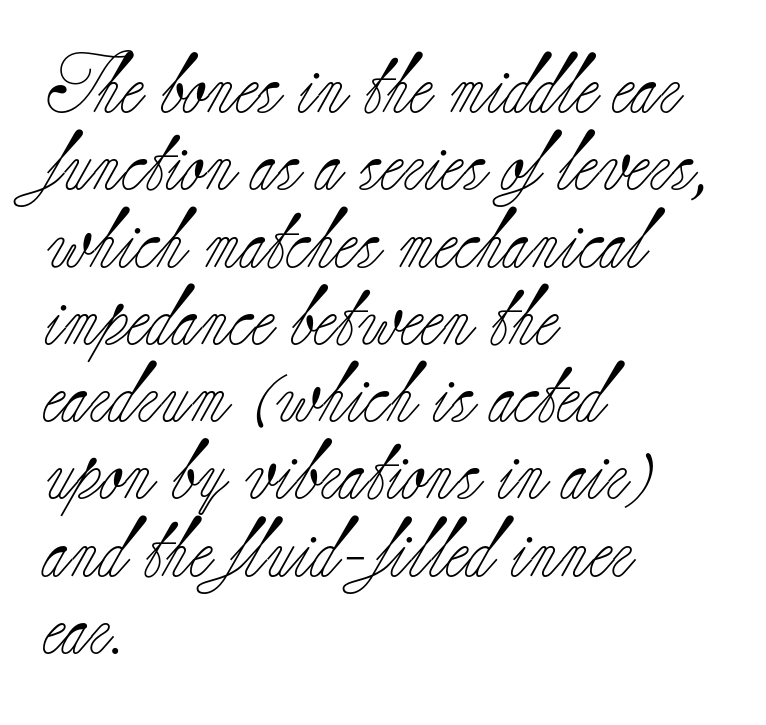
Q: Is the text bold? A: No.
Q: Is the text italic (slanted)? A: Yes.
Q: Is the typeface a serif or a sans-serif typeface? A: Serif.
Q: Is the text underlined? A: No.
Q: How is the paragraph aligned? A: Left-aligned.
Q: Is the spacing between letters normal or unusually wide? A: Normal.
Q: Is the spacing between lines tight, normal or loose? A: Normal.
Q: Width (condensed, normal, or wide)? A: Normal.
Q: Stroke contrast? A: Low.
Q: x-height? A: Small.
Q: Monospaced? A: No.
